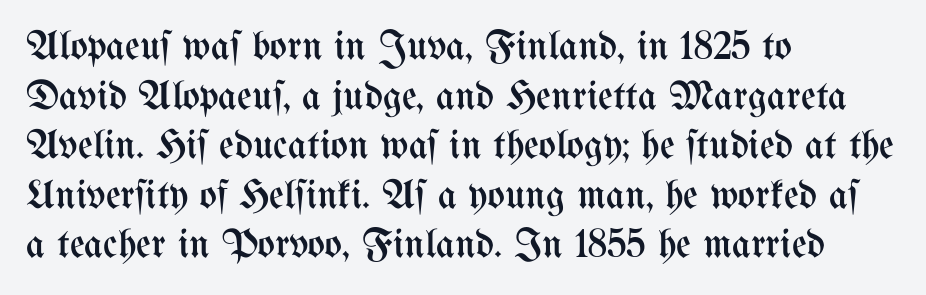
The image shows 41 px regular-weight, condensed type, upright; set left-aligned, line spacing 1.21x, normal letter spacing, not underlined; medium stroke contrast and a medium x-height.
